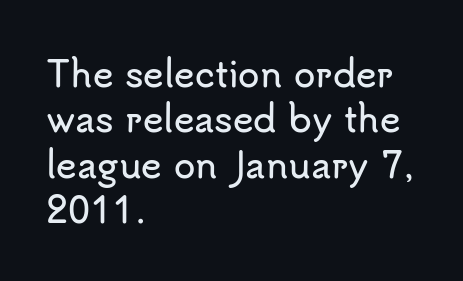
The image shows 35 px sans-serif type, upright; set left-aligned, normal line spacing (1.3x), normal letter spacing, not underlined; low stroke contrast and a small x-height.
